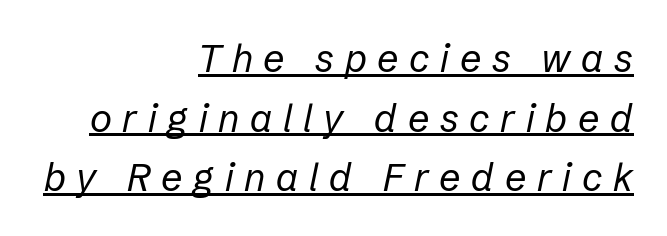
{"italic": "yes", "lean": "right", "slant_degrees": 12, "bold": "no", "weight": "regular", "width": "normal", "stroke_contrast": "low", "x_height": "medium", "monospaced": "no", "underline": "yes", "align": "right", "line_spacing": "normal", "line_spacing_ratio": 1.57, "letter_spacing": "wide", "letter_spacing_em": 0.28, "glyph_px": 38}
